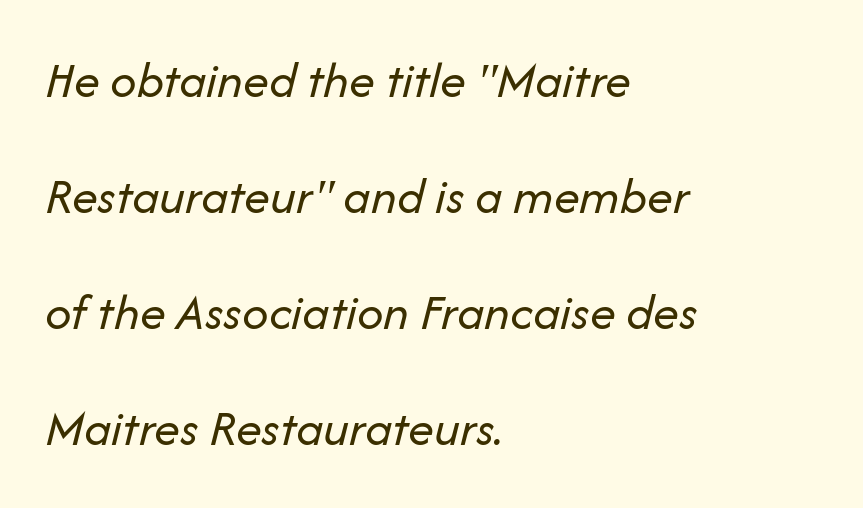
Q: Is the text bold? A: No.
Q: Is the text italic (slanted)? A: Yes, it leans right by about 14 degrees.
Q: Is the text underlined? A: No.
Q: How is the paragraph aligned? A: Left-aligned.
Q: Is the spacing between letters normal or unusually wide? A: Normal.
Q: Is the spacing between lines tight, normal or loose? A: Loose.
Q: Width (condensed, normal, or wide)? A: Normal.
Q: Stroke contrast? A: Low.
Q: x-height? A: Medium.
Q: Monospaced? A: No.
